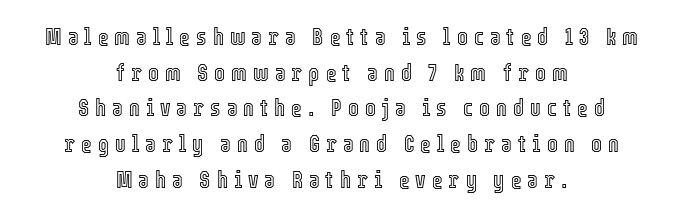
The image shows 23 px text type, upright; set centered, normal line spacing (1.55x), unusually wide letter spacing (+0.26 em), not underlined.
